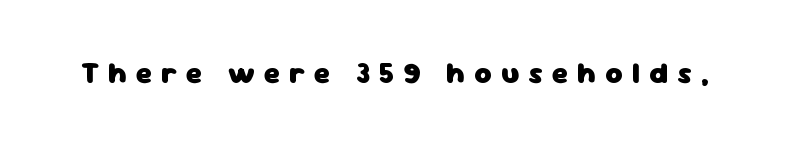
{"serif": "no", "italic": "no", "bold": "yes", "weight": "heavy", "width": "normal", "stroke_contrast": "low", "x_height": "medium", "monospaced": "no", "underline": "no", "letter_spacing": "wide", "letter_spacing_em": 0.3, "glyph_px": 30}
